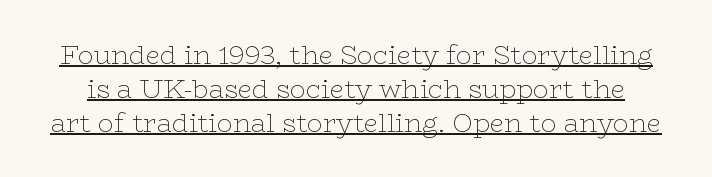
No letter is thick-stroked: the sample isn't bold. The tracking reads as untouched default to a designer's eye. The line-height multiplier appears to be the usual default. Notice how a bar underscores the lettering throughout. In terms of posture, this sample is upright.
